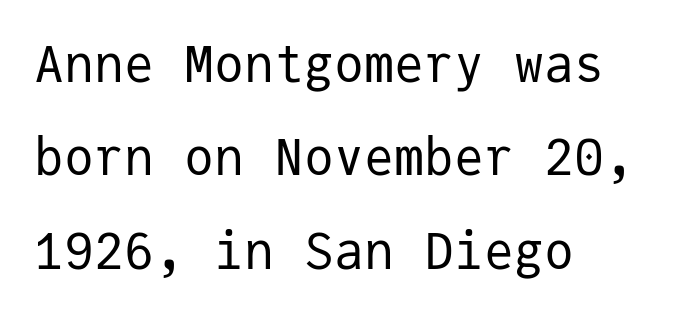
Q: Is the text bold? A: No.
Q: Is the text italic (slanted)? A: No, it is upright.
Q: Is the typeface a serif or a sans-serif typeface? A: Sans-serif.
Q: Is the text underlined? A: No.
Q: How is the paragraph aligned? A: Left-aligned.
Q: Is the spacing between letters normal or unusually wide? A: Normal.
Q: Width (condensed, normal, or wide)? A: Normal.
Q: Stroke contrast? A: Low.
Q: x-height? A: Medium.
Q: Monospaced? A: Yes.
